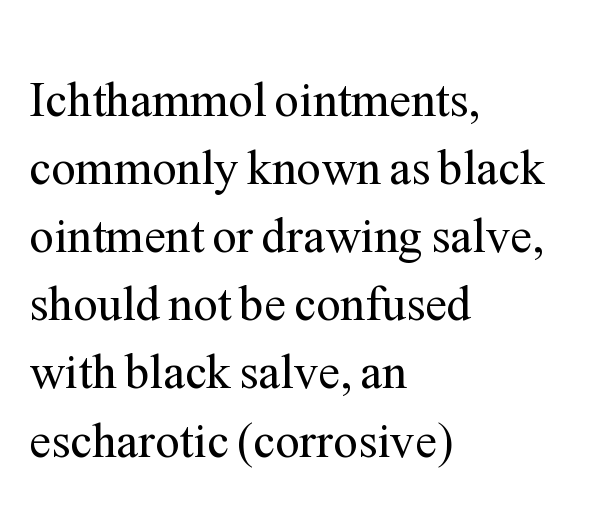
{"serif": "yes", "italic": "no", "bold": "no", "weight": "regular", "width": "normal", "stroke_contrast": "medium", "x_height": "medium", "monospaced": "no", "underline": "no", "align": "left", "line_spacing": "normal", "line_spacing_ratio": 1.39, "letter_spacing": "normal", "letter_spacing_em": 0.0, "glyph_px": 49}
